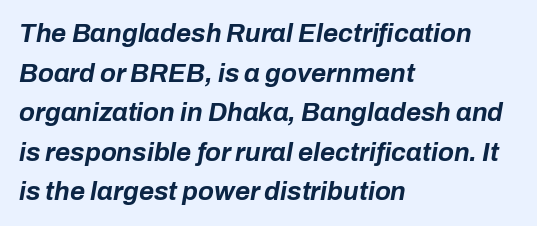
Yep, that's italic — everything's leaning. Does the copy run flush right? No — it runs flush left. The letterforms sit shoulder to shoulder at normal distance. Descenders hang freely into open space.
